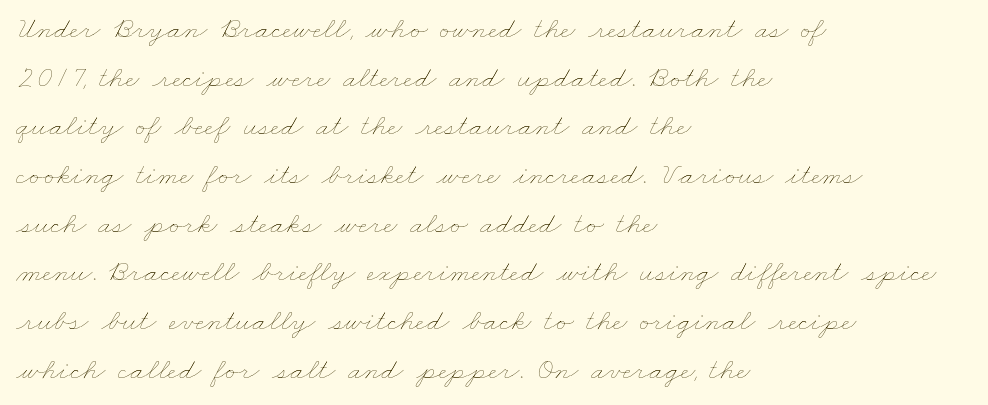
Q: Is the text bold? A: No.
Q: Is the text underlined? A: No.
Q: How is the paragraph aligned? A: Left-aligned.
Q: Is the spacing between letters normal or unusually wide? A: Normal.
Q: Is the spacing between lines tight, normal or loose? A: Normal.
Q: Width (condensed, normal, or wide)? A: Wide.
Q: Stroke contrast? A: Low.
Q: x-height? A: Small.
Q: Monospaced? A: No.
